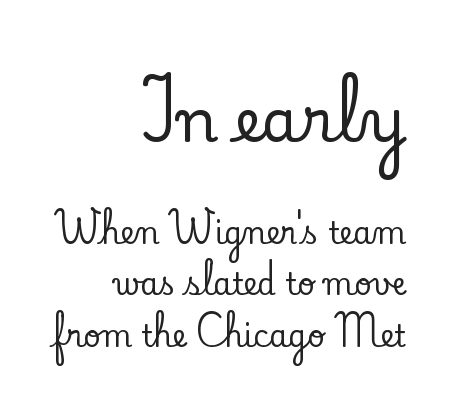
Does extra space separate the letters? No, they use regular spacing. Character widths vary here, with narrow letters taking less room than wide ones. Underline: absent. Whoever set this made the first block the dominant, larger element. These lines are set flush right with a ragged left edge. Posture: straight, roman, zero tilt.
